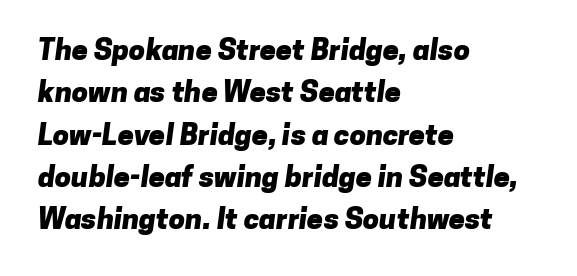
Q: Is the text bold? A: Yes.
Q: Is the typeface a serif or a sans-serif typeface? A: Sans-serif.
Q: Is the text underlined? A: No.
Q: How is the paragraph aligned? A: Left-aligned.
Q: Is the spacing between letters normal or unusually wide? A: Normal.
Q: Is the spacing between lines tight, normal or loose? A: Normal.
Q: Width (condensed, normal, or wide)? A: Normal.
Q: Stroke contrast? A: Low.
Q: x-height? A: Medium.
Q: Monospaced? A: No.
